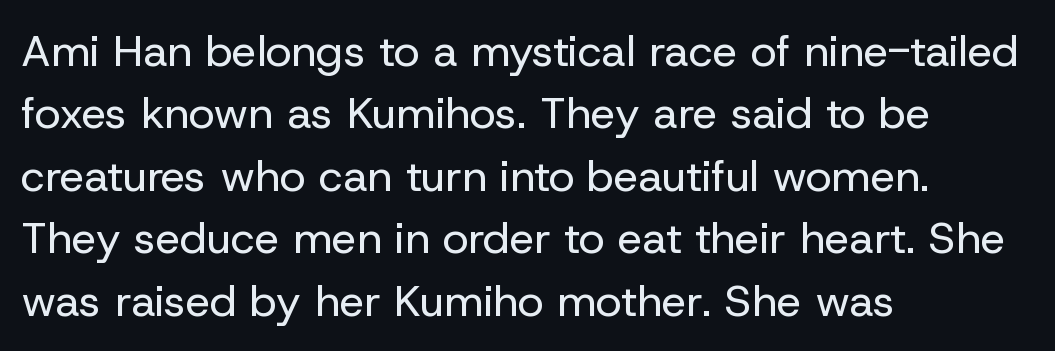
Q: Is the text bold? A: No.
Q: Is the text italic (slanted)? A: No, it is upright.
Q: Is the typeface a serif or a sans-serif typeface? A: Sans-serif.
Q: Is the text underlined? A: No.
Q: How is the paragraph aligned? A: Left-aligned.
Q: Is the spacing between letters normal or unusually wide? A: Normal.
Q: Is the spacing between lines tight, normal or loose? A: Normal.
Q: Width (condensed, normal, or wide)? A: Normal.
Q: Stroke contrast? A: Low.
Q: x-height? A: Medium.
Q: Monospaced? A: No.
